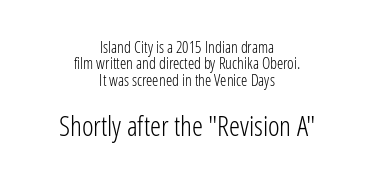
The image shows 28 px light, condensed sans-serif type, upright; set centered, tight line spacing (1.02x), normal letter spacing, not underlined; the second (bottom) block is 1.75x larger; low stroke contrast and a medium x-height.
